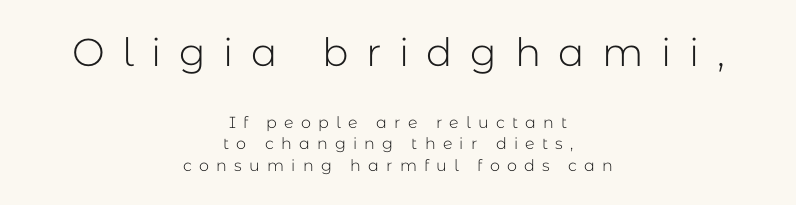
{"serif": "no", "italic": "no", "bold": "no", "weight": "light", "width": "normal", "stroke_contrast": "low", "x_height": "medium", "monospaced": "no", "underline": "no", "align": "center", "line_spacing": "normal", "line_spacing_ratio": 1.35, "letter_spacing": "wide", "letter_spacing_em": 0.45, "larger_block": "first", "size_ratio": 2.44, "glyph_px": 39}
